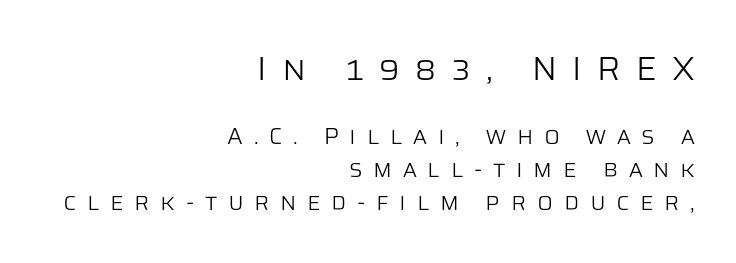
The image shows 34 px light sans-serif type, upright; set right-aligned, normal line spacing (1.44x), unusually wide letter spacing (+0.46 em), not underlined; the first (top) block is 1.48x larger; low stroke contrast and a large x-height.
